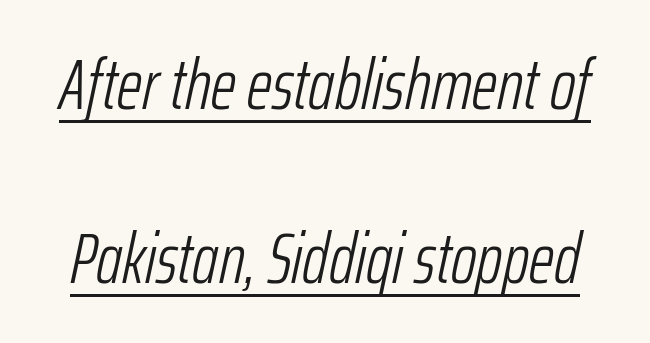
Q: Is the text bold? A: No.
Q: Is the text italic (slanted)? A: Yes, it leans right by about 12 degrees.
Q: Is the text underlined? A: Yes.
Q: Is the spacing between letters normal or unusually wide? A: Normal.
Q: Is the spacing between lines tight, normal or loose? A: Loose.
Q: Width (condensed, normal, or wide)? A: Condensed.
Q: Stroke contrast? A: Low.
Q: x-height? A: Medium.
Q: Monospaced? A: No.
